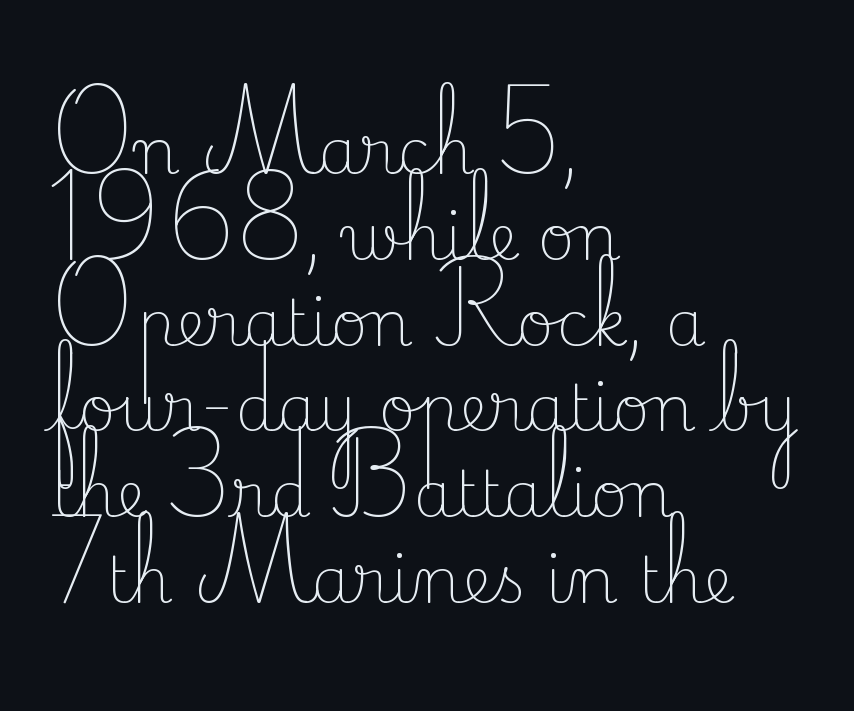
{"serif": "yes", "italic": "no", "bold": "no", "weight": "light", "width": "normal", "stroke_contrast": "low", "x_height": "small", "monospaced": "no", "underline": "no", "align": "left", "line_spacing": "normal", "line_spacing_ratio": 1.34, "letter_spacing": "normal", "letter_spacing_em": 0.0, "glyph_px": 64}
